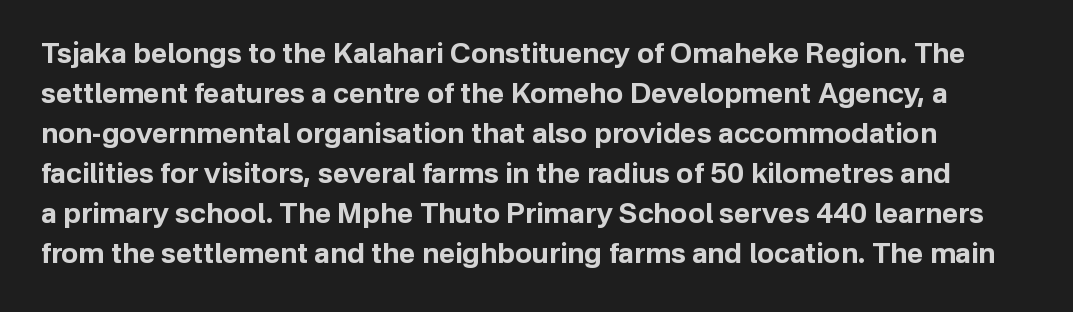
The letters carry no serifs — their stems end cleanly without finishing strokes. Unlike italic type, these characters show no tilt at all. The space between consecutive lines is moderate. Quick note: underline off. Spacing verdict: proportional, widths tailored to each character. This rendering leaves character spacing at its baseline value.
